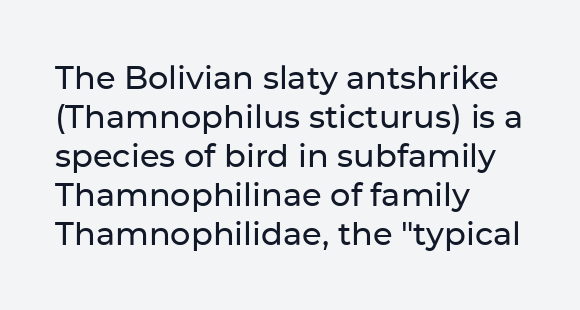
{"serif": "no", "italic": "no", "width": "normal", "stroke_contrast": "low", "x_height": "medium", "monospaced": "no", "underline": "no", "align": "left", "line_spacing_ratio": 1.22, "letter_spacing": "normal", "letter_spacing_em": 0.0, "glyph_px": 32}
